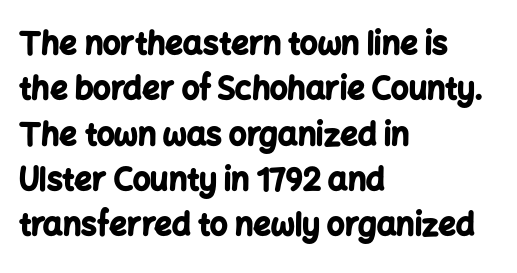
{"serif": "no", "italic": "no", "bold": "yes", "weight": "bold", "width": "normal", "stroke_contrast": "low", "x_height": "medium", "monospaced": "no", "underline": "no", "align": "left", "line_spacing": "normal", "line_spacing_ratio": 1.46, "letter_spacing": "normal", "letter_spacing_em": 0.0, "glyph_px": 31}
